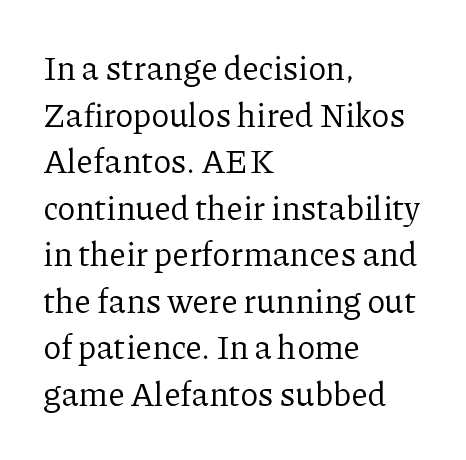
Posture: vertical. Vertically, the passage feels balanced, rows spaced as you'd expect. Alignment: flush left. Spacing verdict: proportional, widths tailored to each character. The letterforms sit shoulder to shoulder at normal distance.
